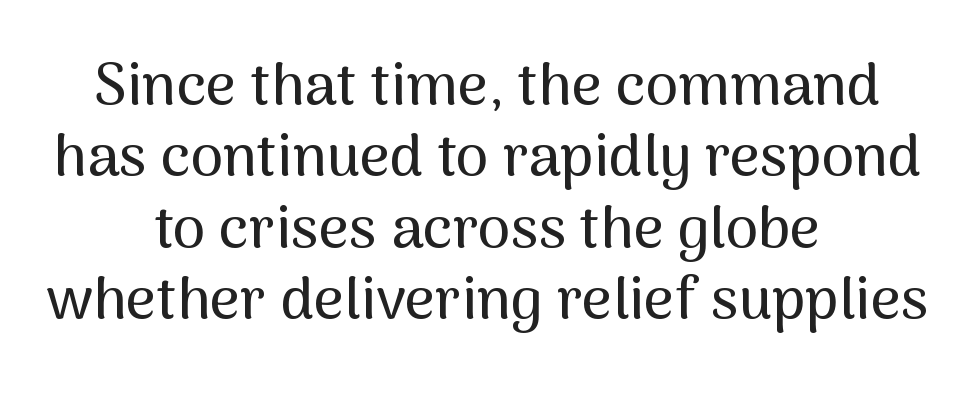
Grotesque or geometric, the face here clearly has no serifs. Unmarked baselines from the first word to the last. In CSS terms this would be text-align: center. Letter spacing: default. Character widths vary here, with narrow letters taking less room than wide ones.
